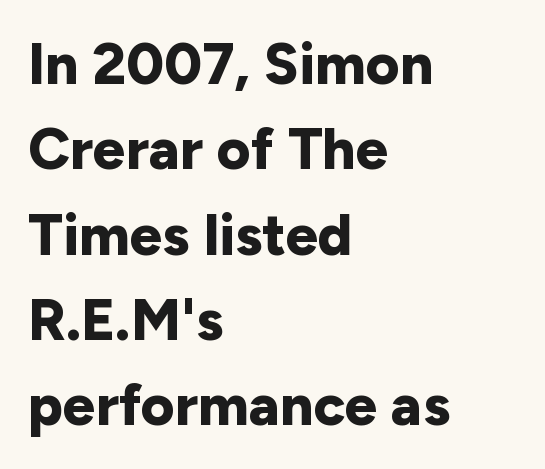
{"serif": "no", "italic": "no", "bold": "yes", "weight": "bold", "width": "normal", "stroke_contrast": "low", "x_height": "medium", "monospaced": "no", "underline": "no", "align": "left", "line_spacing": "normal", "line_spacing_ratio": 1.47, "letter_spacing": "normal", "letter_spacing_em": 0.0, "glyph_px": 58}
